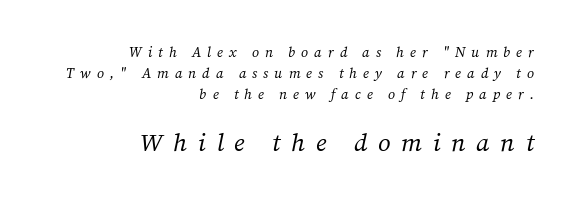
No heavy texture on the line: the type isn't bold. Top chunk: small. Bottom chunk: large. Clear beneath every line of the passage. Each word looks stretched out because of the extra space between its letters.
